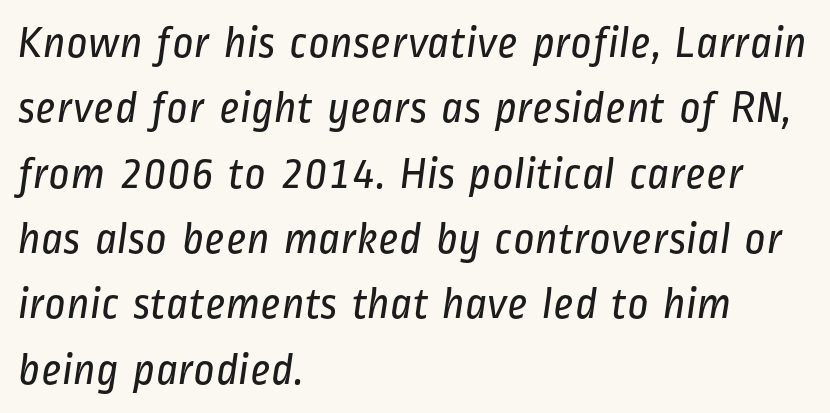
The image shows 46 px regular-weight, condensed sans-serif type; set left-aligned, normal line spacing (1.42x), normal letter spacing, not underlined; low stroke contrast and a medium x-height.
